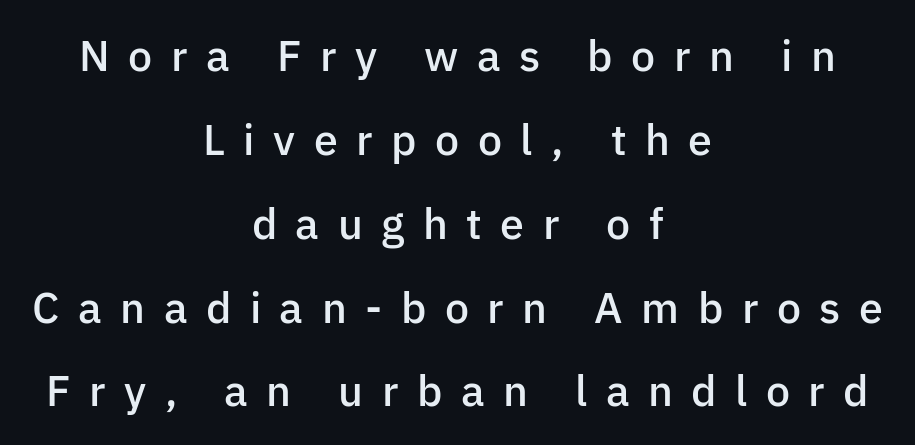
{"serif": "no", "italic": "no", "bold": "semi", "weight": "semibold", "width": "normal", "stroke_contrast": "low", "x_height": "medium", "monospaced": "no", "underline": "no", "align": "center", "line_spacing": "loose", "line_spacing_ratio": 1.95, "letter_spacing": "wide", "letter_spacing_em": 0.43, "glyph_px": 43}
